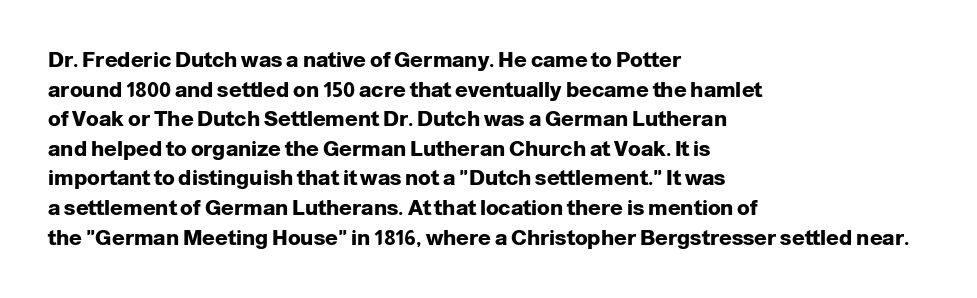
{"italic": "no", "bold": "yes", "underline": "no", "align": "left", "line_spacing": "normal", "line_spacing_ratio": 1.41, "letter_spacing": "normal", "letter_spacing_em": 0.0, "glyph_px": 21}
